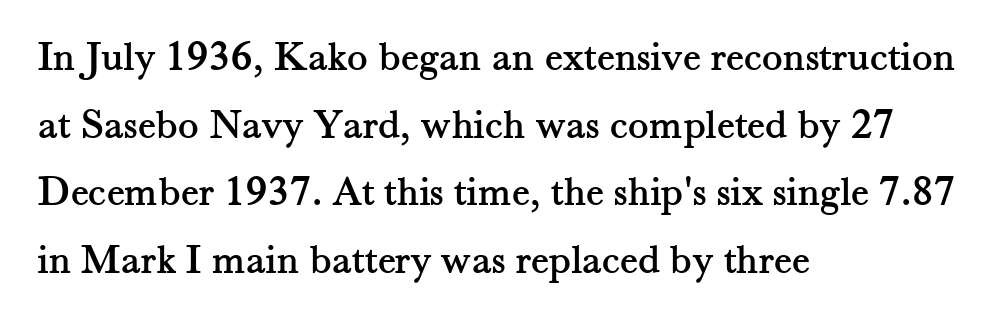
The image shows 43 px serif type, upright; set left-aligned, normal line spacing (1.57x), normal letter spacing, not underlined; medium stroke contrast and a small x-height.
